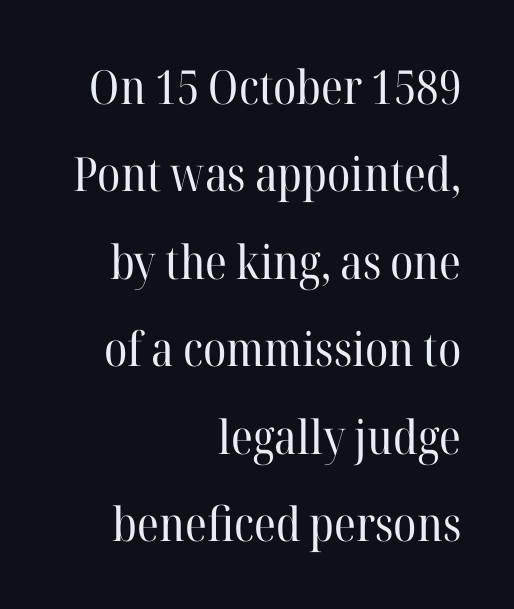
Unlike italic type, these characters show no tilt at all. Unlike a clean sans, this face finishes its strokes with serifs. The words here are not underlined. You could call the tracking neutral — neither tight nor loose. Weight: not bold — regular or lighter.
